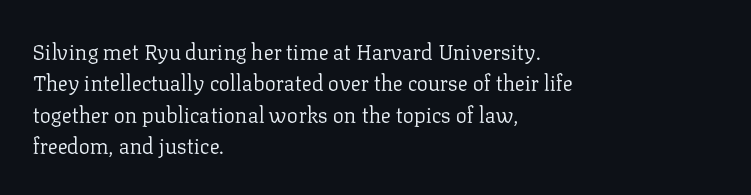
Each row of text sits above clean, open space. Italic? Not at all — the glyphs are vertical. Typeset ragged right — the left edge is the straight one. Each word holds together tightly as a unit, with standard inter-letter gaps. Interline gaps are of average width in this sample.
